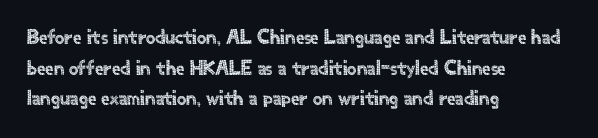
{"italic": "no", "underline": "no", "align": "left", "line_spacing": "normal", "line_spacing_ratio": 1.46, "letter_spacing": "normal", "letter_spacing_em": 0.0, "glyph_px": 21}
